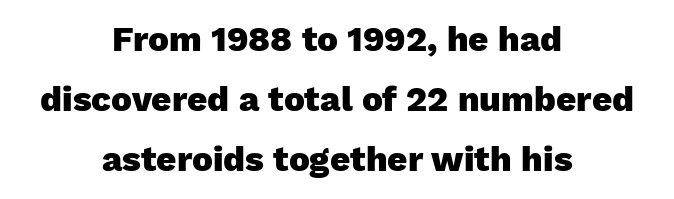
{"serif": "no", "italic": "no", "bold": "yes", "weight": "heavy", "width": "normal", "stroke_contrast": "low", "x_height": "medium", "monospaced": "no", "underline": "no", "align": "center", "line_spacing_ratio": 1.72, "letter_spacing": "normal", "letter_spacing_em": 0.0, "glyph_px": 35}
